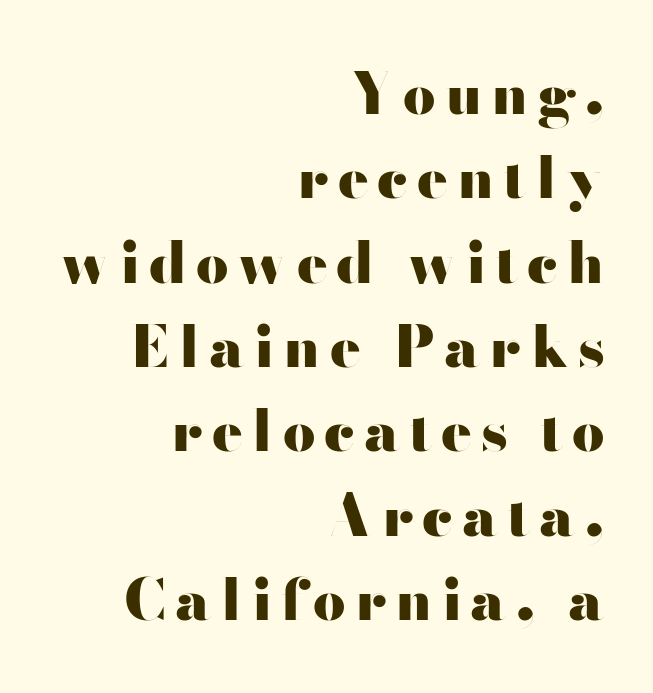
The image shows 57 px heavy, wide type, upright; set right-aligned, normal line spacing (1.48x), not underlined; high stroke contrast and a small x-height.
